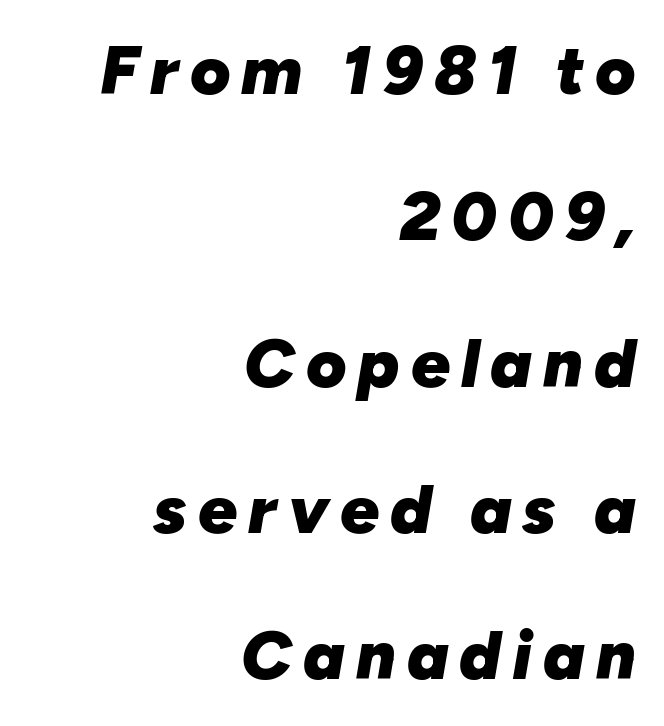
What weight is shown? A full bold with thick strokes. When letters slant like this, we call the style italic. Decoration check: the copy has no underline. Students, observe: this is what heavily led, spacious text looks like. You could not count columns in this text — the font is proportionally spaced.
